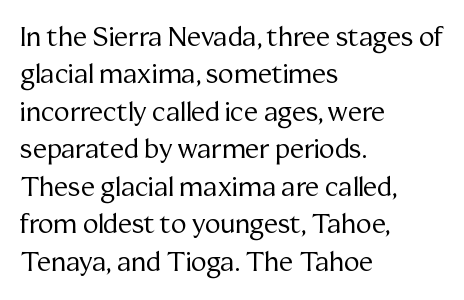
{"italic": "no", "bold": "no", "underline": "no", "align": "left", "line_spacing": "normal", "line_spacing_ratio": 1.44, "letter_spacing": "normal", "letter_spacing_em": 0.0, "glyph_px": 26}
